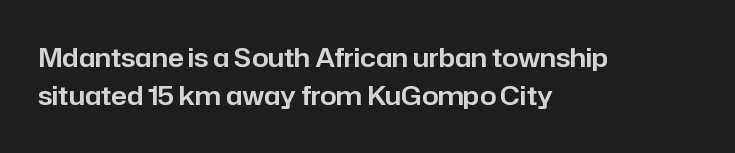
These lines keep a tight, regular rhythm from letter to letter. A student would call this left alignment; a typographer would say flush left, rag right. Descenders are the only things crossing below the line. Evenly set lines give the paragraph a standard silhouette. Ordinary non-slanted type is in use.
